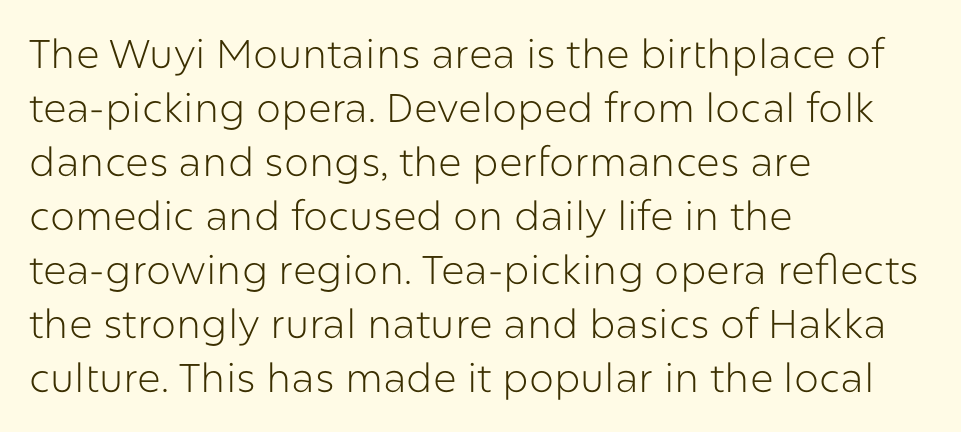
The image shows 40 px light sans-serif type, upright; set left-aligned, normal line spacing (1.35x), normal letter spacing, not underlined; low stroke contrast and a medium x-height.
